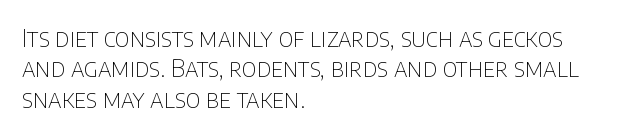
The image shows 24 px text type, upright; set left-aligned, normal line spacing (1.27x), normal letter spacing, not underlined.
